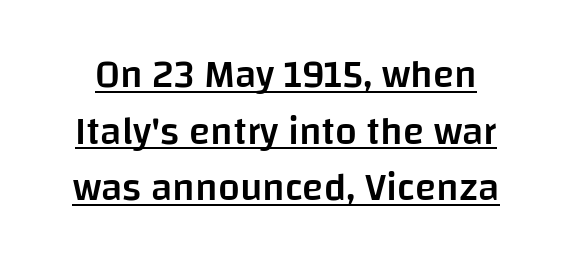
Q: Is the text bold? A: Semi-bold.
Q: Is the text italic (slanted)? A: No, it is upright.
Q: Is the typeface a serif or a sans-serif typeface? A: Sans-serif.
Q: Is the text underlined? A: Yes.
Q: Is the spacing between letters normal or unusually wide? A: Normal.
Q: Is the spacing between lines tight, normal or loose? A: Normal.
Q: Width (condensed, normal, or wide)? A: Normal.
Q: Stroke contrast? A: Low.
Q: x-height? A: Large.
Q: Monospaced? A: No.
